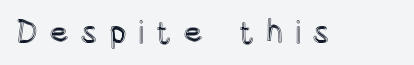
Q: Is the text italic (slanted)? A: No, it is upright.
Q: Is the text underlined? A: No.
Q: Is the spacing between letters normal or unusually wide? A: Unusually wide.
Q: Width (condensed, normal, or wide)? A: Condensed.
Q: x-height? A: Large.
Q: Monospaced? A: No.
